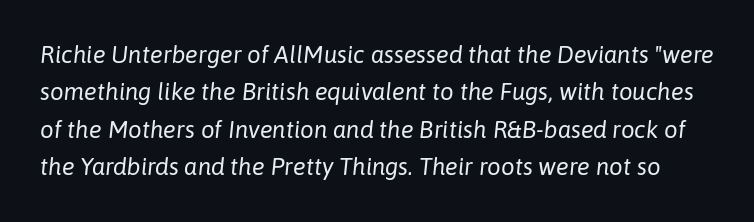
The image shows 24 px text type, italic (leaning right); set normal line spacing (1.56x), normal letter spacing, not underlined.
